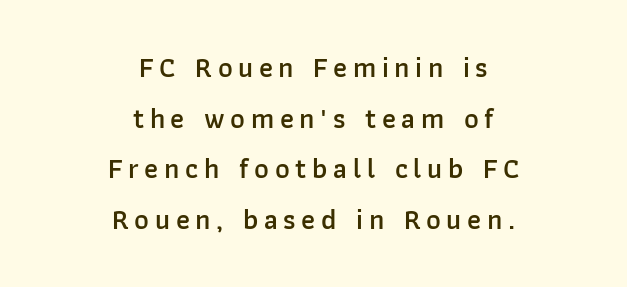
The image shows 28 px semibold sans-serif type, upright; set centered, line spacing 1.81x, unusually wide letter spacing (+0.2 em), not underlined; low stroke contrast and a medium x-height.
